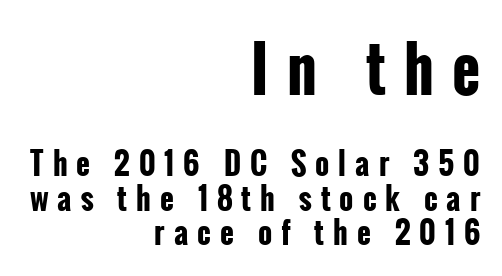
The image shows 61 px bold, condensed sans-serif type, upright; set right-aligned, tight line spacing (1.14x), unusually wide letter spacing (+0.3 em), not underlined; the first (top) block is 2.03x larger; low stroke contrast and a medium x-height.
